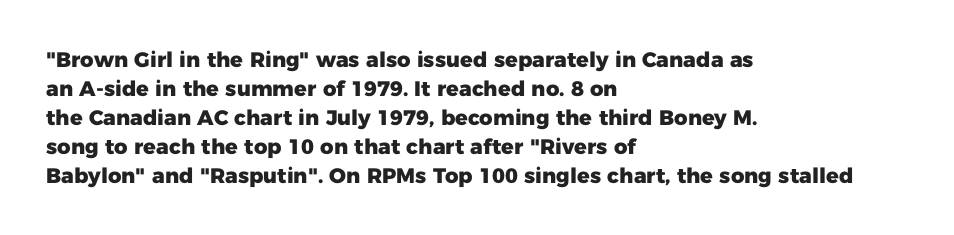
{"italic": "no", "bold": "yes", "underline": "no", "align": "left", "line_spacing": "normal", "line_spacing_ratio": 1.38, "letter_spacing": "normal", "letter_spacing_em": 0.0, "glyph_px": 21}
